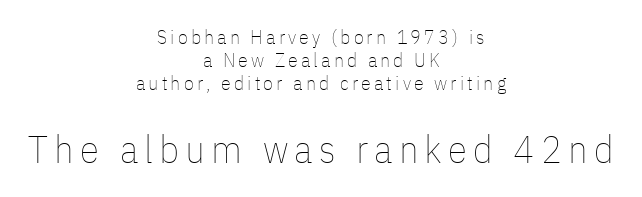
{"italic": "no", "bold": "no", "weight": "thin", "width": "condensed", "stroke_contrast": "low", "x_height": "medium", "monospaced": "no", "underline": "no", "align": "center", "line_spacing": "tight", "line_spacing_ratio": 1.14, "larger_block": "second", "size_ratio": 1.95, "glyph_px": 39}
